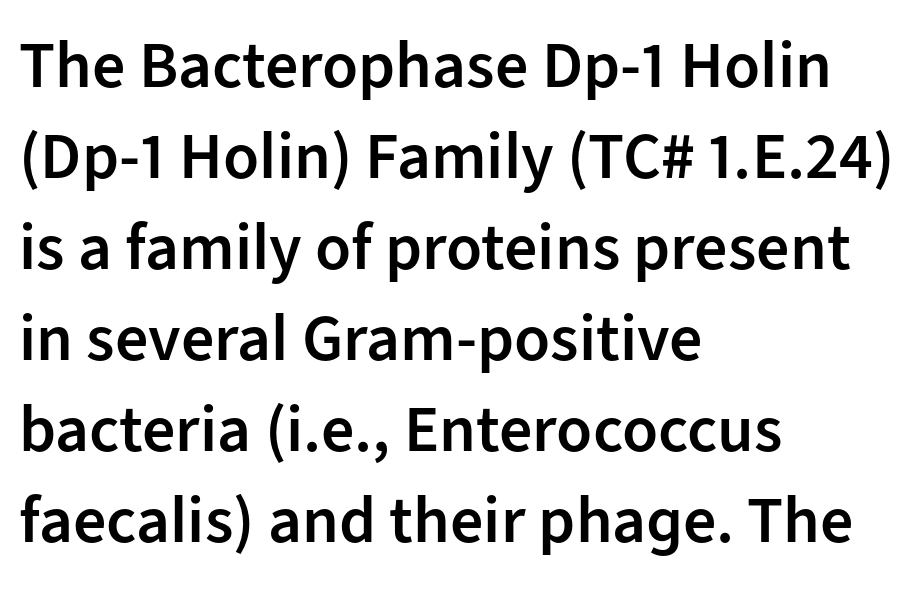
{"serif": "no", "italic": "no", "bold": "semi", "weight": "semibold", "width": "normal", "stroke_contrast": "low", "x_height": "medium", "monospaced": "no", "underline": "no", "align": "left", "line_spacing": "normal", "line_spacing_ratio": 1.38, "letter_spacing": "normal", "letter_spacing_em": 0.0, "glyph_px": 66}
